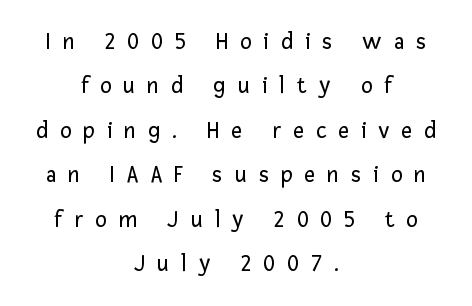
Q: Is the text bold? A: No.
Q: Is the text italic (slanted)? A: No, it is upright.
Q: Is the text underlined? A: No.
Q: How is the paragraph aligned? A: Centered.
Q: Is the spacing between letters normal or unusually wide? A: Unusually wide.
